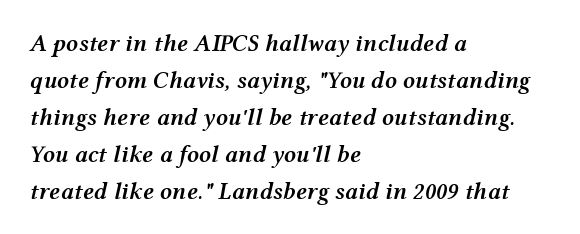
Q: Is the text bold? A: Semi-bold.
Q: Is the text italic (slanted)? A: Yes, it leans right by about 12 degrees.
Q: Is the text underlined? A: No.
Q: How is the paragraph aligned? A: Left-aligned.
Q: Is the spacing between letters normal or unusually wide? A: Normal.
Q: Is the spacing between lines tight, normal or loose? A: Normal.
